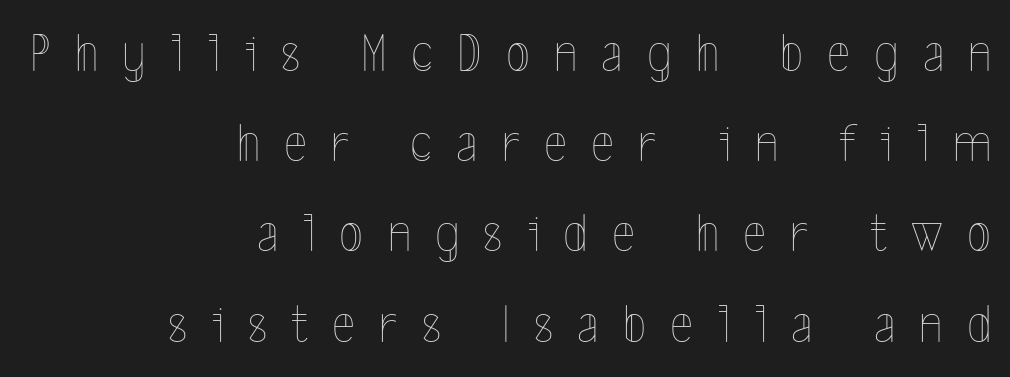
The image shows 55 px thin, condensed type, upright; set right-aligned, normal line spacing (1.64x), unusually wide letter spacing (+0.44 em), not underlined; a medium x-height.
